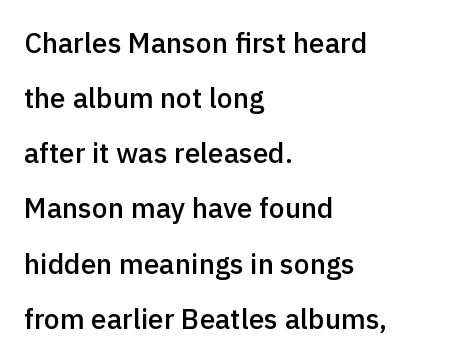
Q: Is the text bold? A: Semi-bold.
Q: Is the text italic (slanted)? A: No, it is upright.
Q: Is the typeface a serif or a sans-serif typeface? A: Sans-serif.
Q: Is the text underlined? A: No.
Q: How is the paragraph aligned? A: Left-aligned.
Q: Is the spacing between letters normal or unusually wide? A: Normal.
Q: Is the spacing between lines tight, normal or loose? A: Loose.
Q: Width (condensed, normal, or wide)? A: Normal.
Q: x-height? A: Medium.
Q: Monospaced? A: No.
